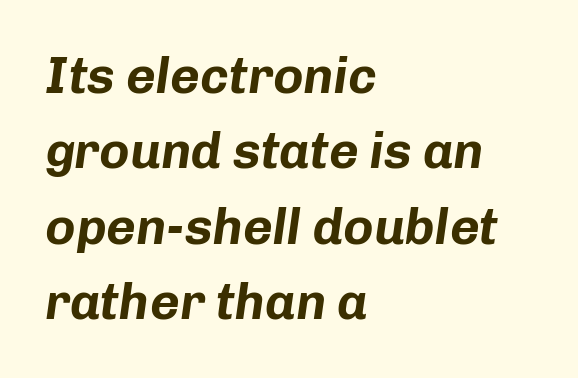
A student would call this left alignment; a typographer would say flush left, rag right. The gap between lines stays unmarked. The axis of the letterforms is tilted away from vertical. The rows are spaced the way most documents space them.
